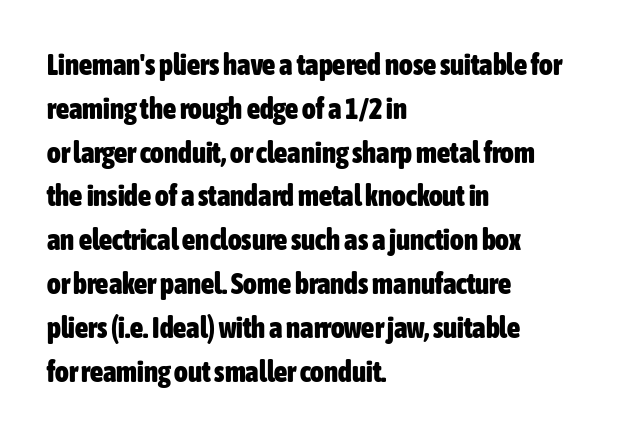
{"serif": "no", "italic": "no", "bold": "yes", "weight": "heavy", "width": "condensed", "stroke_contrast": "low", "x_height": "medium", "monospaced": "no", "underline": "no", "align": "left", "line_spacing": "normal", "line_spacing_ratio": 1.51, "letter_spacing": "normal", "letter_spacing_em": 0.0, "glyph_px": 29}
